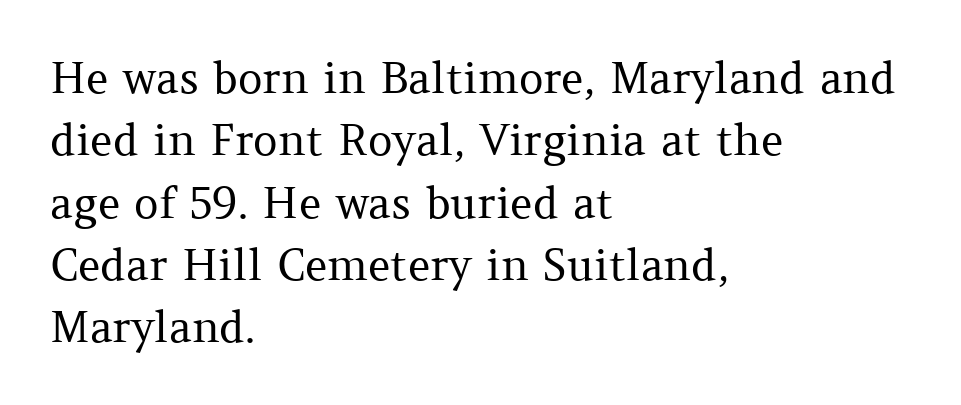
Q: Is the text bold? A: No.
Q: Is the text italic (slanted)? A: No, it is upright.
Q: Is the typeface a serif or a sans-serif typeface? A: Serif.
Q: Is the text underlined? A: No.
Q: How is the paragraph aligned? A: Left-aligned.
Q: Is the spacing between letters normal or unusually wide? A: Normal.
Q: Is the spacing between lines tight, normal or loose? A: Normal.
Q: Width (condensed, normal, or wide)? A: Normal.
Q: Stroke contrast? A: Medium.
Q: x-height? A: Medium.
Q: Monospaced? A: No.
